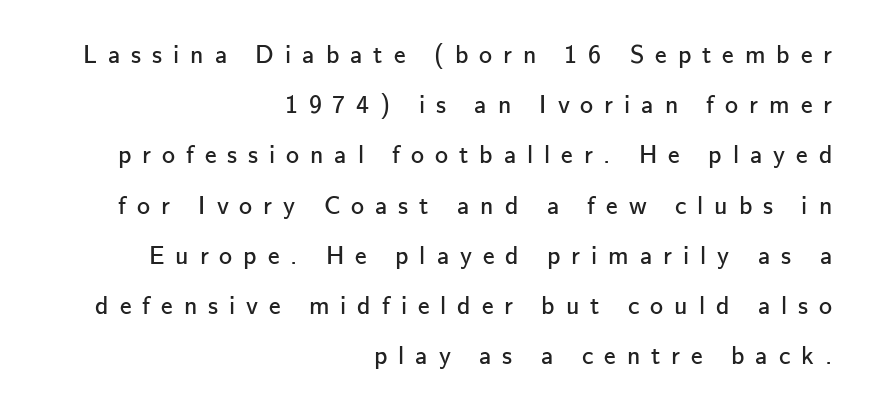
Q: Is the text bold? A: No.
Q: Is the text italic (slanted)? A: No, it is upright.
Q: Is the text underlined? A: No.
Q: How is the paragraph aligned? A: Right-aligned.
Q: Is the spacing between letters normal or unusually wide? A: Unusually wide.
Q: Is the spacing between lines tight, normal or loose? A: Loose.
